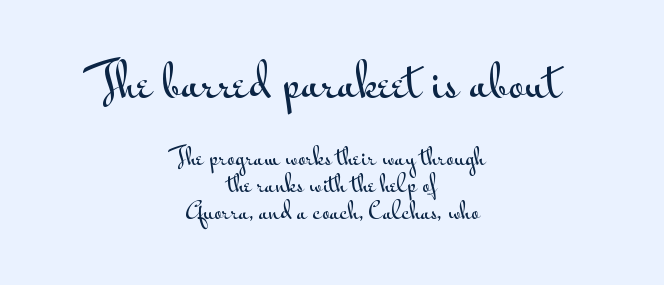
The image shows 44 px wide sans-serif type; set centered, line spacing 1.24x, normal letter spacing, not underlined; the first (top) block is 2.0x larger; medium stroke contrast and a small x-height.
